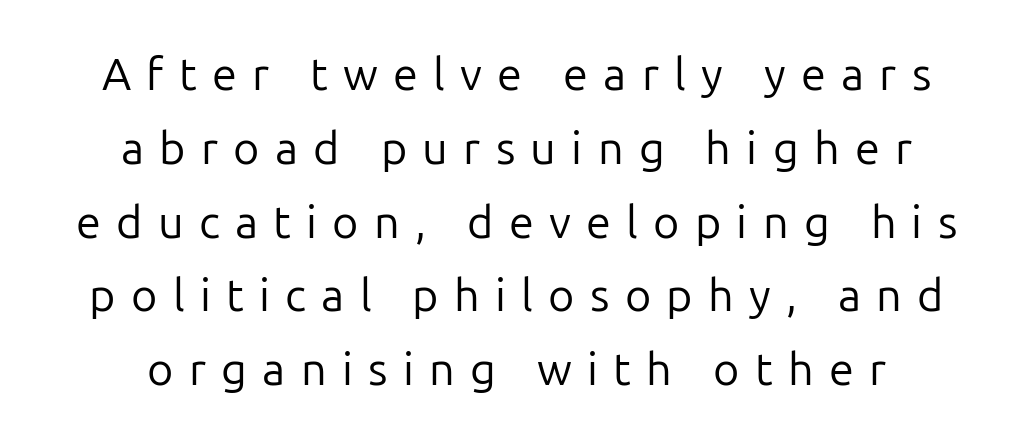
If you measured baseline to baseline, you'd find a middling distance. Anything drawn beneath the words? Only blank space. The lines are quadded center. This sample has the flowing, uneven cadence of proportional lettering. Stroke mass is kept to a normal reading level or below.
